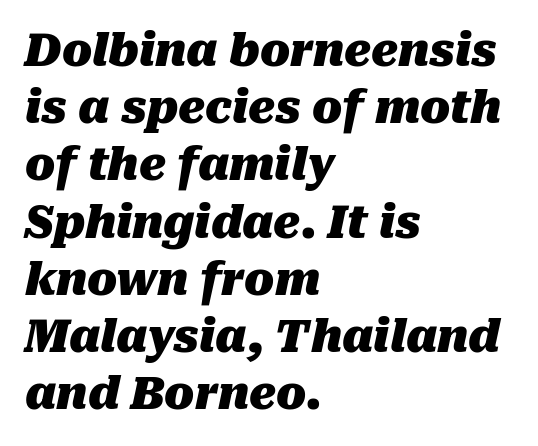
{"italic": "yes", "lean": "right", "slant_degrees": 10, "bold": "yes", "weight": "heavy", "width": "normal", "stroke_contrast": "medium", "x_height": "medium", "monospaced": "no", "underline": "no", "align": "left", "line_spacing": "normal", "line_spacing_ratio": 1.3, "letter_spacing": "normal", "letter_spacing_em": 0.0, "glyph_px": 44}
